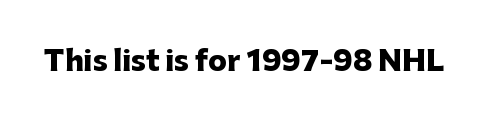
Q: Is the text bold? A: Yes.
Q: Is the text italic (slanted)? A: No, it is upright.
Q: Is the typeface a serif or a sans-serif typeface? A: Sans-serif.
Q: Is the text underlined? A: No.
Q: Is the spacing between letters normal or unusually wide? A: Normal.
Q: Width (condensed, normal, or wide)? A: Normal.
Q: Stroke contrast? A: Low.
Q: x-height? A: Medium.
Q: Monospaced? A: No.
